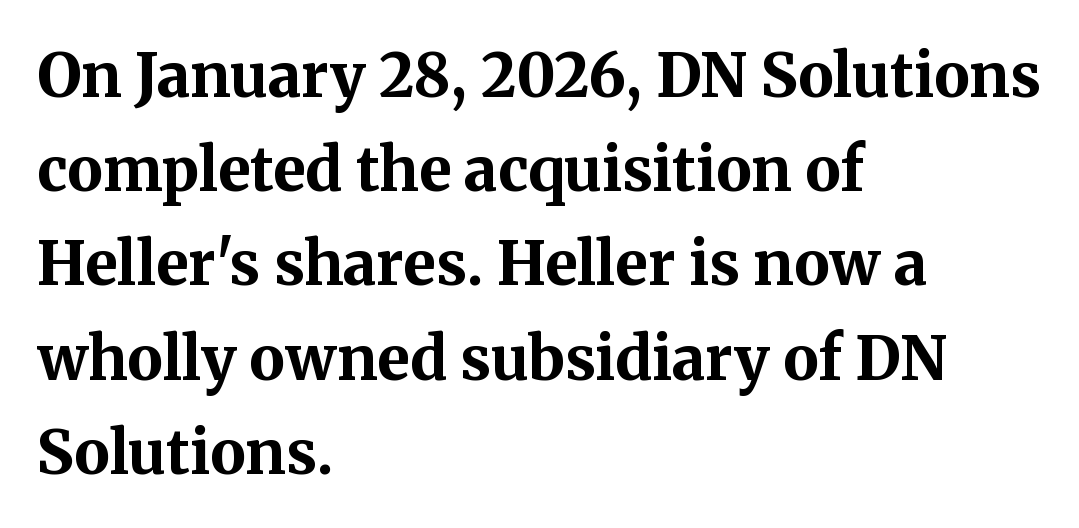
The image shows 60 px bold serif type, upright; set left-aligned, normal line spacing (1.57x), normal letter spacing, not underlined; medium stroke contrast and a medium x-height.
